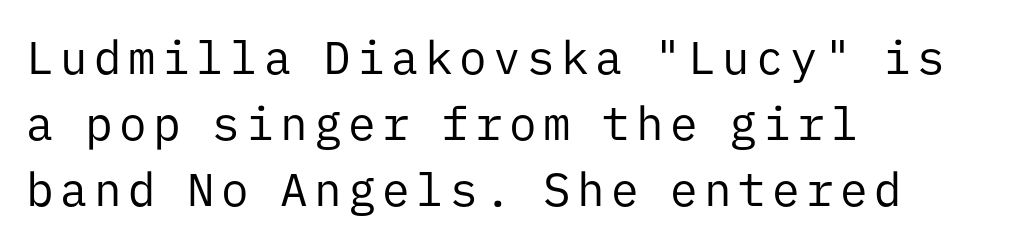
Q: Is the text bold? A: No.
Q: Is the text italic (slanted)? A: No, it is upright.
Q: Is the typeface a serif or a sans-serif typeface? A: Sans-serif.
Q: Is the text underlined? A: No.
Q: How is the paragraph aligned? A: Left-aligned.
Q: Is the spacing between lines tight, normal or loose? A: Normal.
Q: Width (condensed, normal, or wide)? A: Normal.
Q: Stroke contrast? A: Low.
Q: x-height? A: Medium.
Q: Monospaced? A: Yes.
